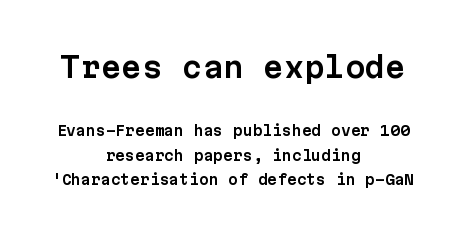
The image shows 29 px sans-serif type, upright, monospaced; set centered, line spacing 1.73x, normal letter spacing, not underlined; the first (top) block is 2.07x larger; low stroke contrast and a medium x-height.
